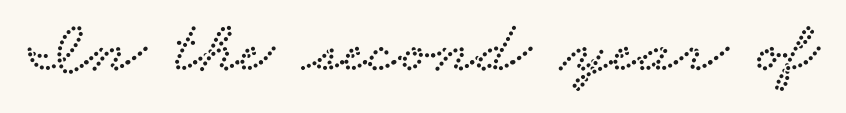
The image shows 74 px wide serif type; set normal letter spacing, not underlined; low stroke contrast and a small x-height.
